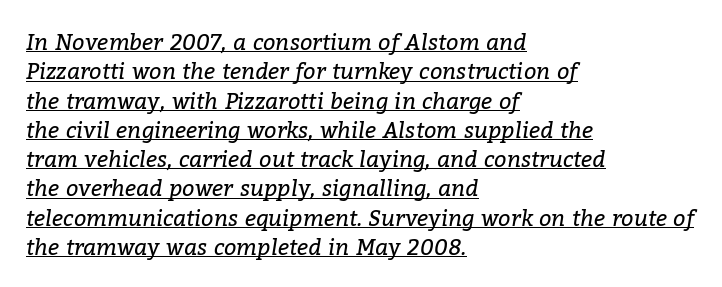
The image shows 22 px text type, italic (leaning right); set left-aligned, normal line spacing (1.33x), normal letter spacing, underlined.
